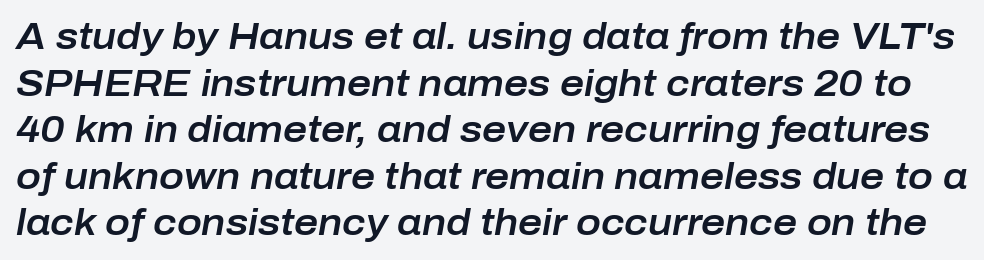
{"italic": "yes", "lean": "right", "slant_degrees": 10, "width": "normal", "stroke_contrast": "low", "x_height": "medium", "monospaced": "no", "underline": "no", "line_spacing": "normal", "line_spacing_ratio": 1.26, "letter_spacing": "normal", "letter_spacing_em": 0.0, "glyph_px": 37}
